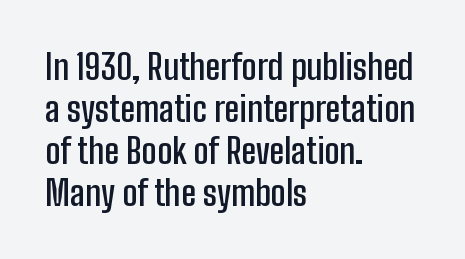
These lines are composed in type without serifs. A student would call this left alignment; a typographer would say flush left, rag right. The letters advance in unequal steps, a hallmark of proportional type. Look at the stroke-to-counter ratio: somewhat heavy, a semibold. Spacing between characters is what you'd get straight out of the box. A roman cut, with each character standing at attention.
